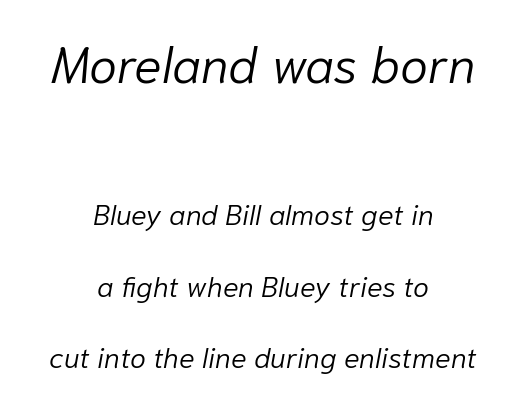
The image shows 51 px light type, italic (leaning right); set centered, loose line spacing (2.46x), normal letter spacing, not underlined; the first (top) block is 1.76x larger; low stroke contrast and a medium x-height.
